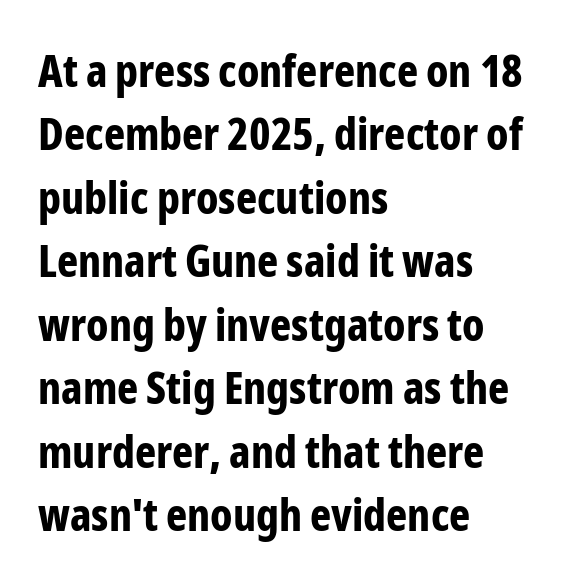
The image shows 45 px bold, condensed sans-serif type, upright; set left-aligned, normal line spacing (1.41x), normal letter spacing, not underlined; low stroke contrast and a medium x-height.
